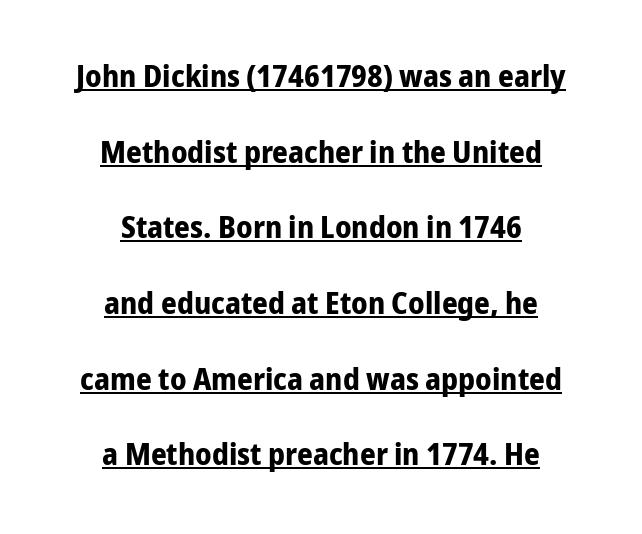
{"serif": "no", "italic": "no", "bold": "yes", "weight": "bold", "width": "condensed", "stroke_contrast": "low", "x_height": "medium", "monospaced": "no", "underline": "yes", "align": "center", "line_spacing": "loose", "line_spacing_ratio": 2.44, "letter_spacing": "normal", "letter_spacing_em": 0.0, "glyph_px": 31}
